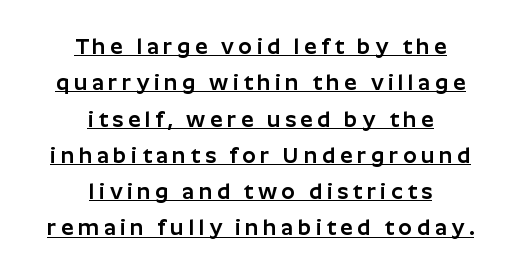
{"italic": "no", "underline": "yes", "align": "center", "line_spacing": "normal", "line_spacing_ratio": 1.65, "letter_spacing": "wide", "letter_spacing_em": 0.21, "glyph_px": 22}
